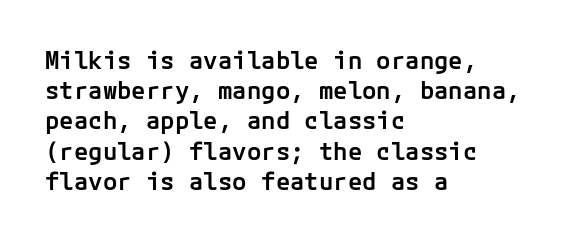
The image shows 24 px text type, upright; set left-aligned, normal line spacing (1.26x), normal letter spacing, not underlined.
